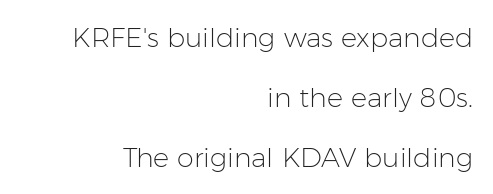
{"italic": "no", "bold": "no", "underline": "no", "align": "right", "line_spacing": "loose", "line_spacing_ratio": 2.22, "letter_spacing": "normal", "letter_spacing_em": 0.0, "glyph_px": 27}
